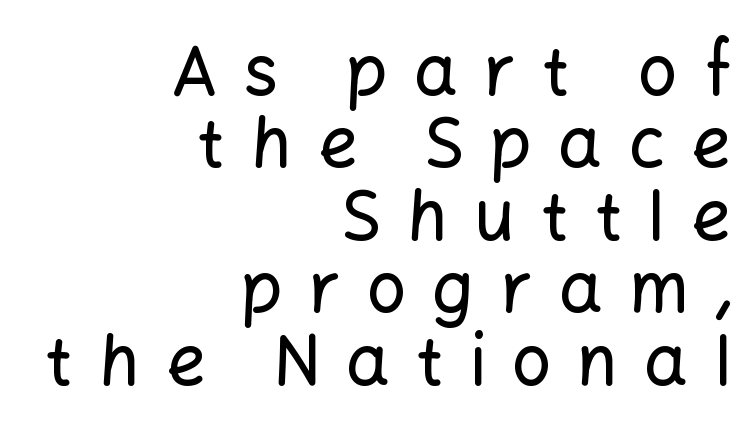
Q: Is the text italic (slanted)? A: No, it is upright.
Q: Is the typeface a serif or a sans-serif typeface? A: Sans-serif.
Q: Is the text underlined? A: No.
Q: How is the paragraph aligned? A: Right-aligned.
Q: Is the spacing between letters normal or unusually wide? A: Unusually wide.
Q: Is the spacing between lines tight, normal or loose? A: Tight.
Q: Width (condensed, normal, or wide)? A: Normal.
Q: Stroke contrast? A: Low.
Q: x-height? A: Medium.
Q: Monospaced? A: No.
